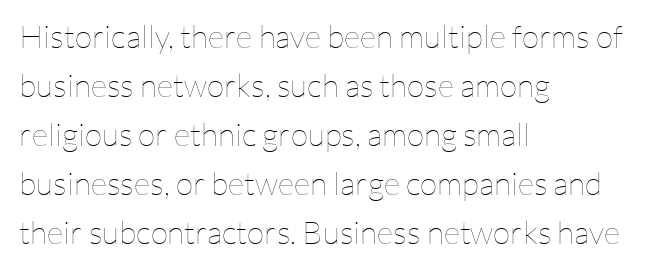
These lines keep a tight, regular rhythm from letter to letter. Proportional: the letters do not fall into vertical columns. Line spacing here is normal. In terms of posture, this sample is upright. Where is the straight margin? On the left.
